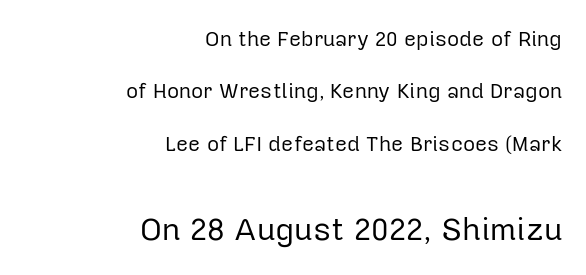
{"serif": "no", "italic": "no", "bold": "no", "weight": "regular", "width": "normal", "stroke_contrast": "low", "x_height": "medium", "monospaced": "no", "underline": "no", "align": "right", "line_spacing": "loose", "line_spacing_ratio": 2.5, "letter_spacing": "normal", "letter_spacing_em": 0.0, "larger_block": "second", "size_ratio": 1.52, "glyph_px": 32}
